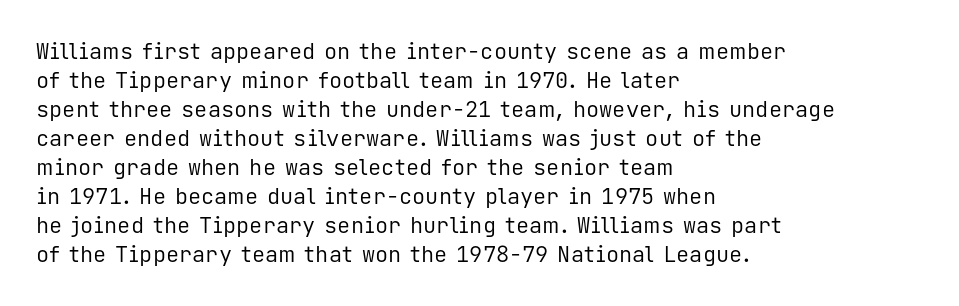
Q: Is the text bold? A: No.
Q: Is the text italic (slanted)? A: No, it is upright.
Q: Is the text underlined? A: No.
Q: How is the paragraph aligned? A: Left-aligned.
Q: Is the spacing between letters normal or unusually wide? A: Normal.
Q: Is the spacing between lines tight, normal or loose? A: Normal.
